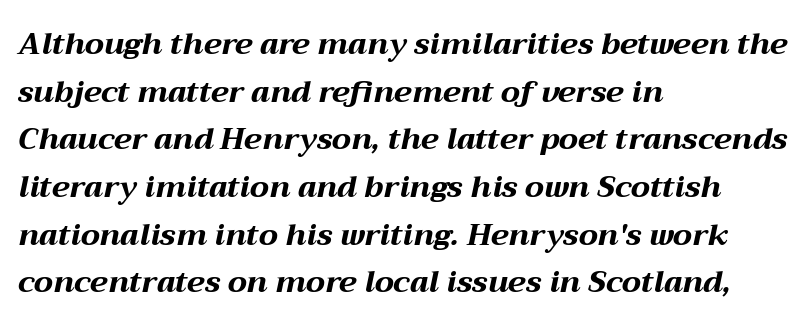
Q: Is the text bold? A: Yes.
Q: Is the text italic (slanted)? A: Yes, it leans right by about 12 degrees.
Q: Is the text underlined? A: No.
Q: How is the paragraph aligned? A: Left-aligned.
Q: Is the spacing between letters normal or unusually wide? A: Normal.
Q: Is the spacing between lines tight, normal or loose? A: Normal.
Q: Width (condensed, normal, or wide)? A: Wide.
Q: Stroke contrast? A: Medium.
Q: x-height? A: Medium.
Q: Monospaced? A: No.
